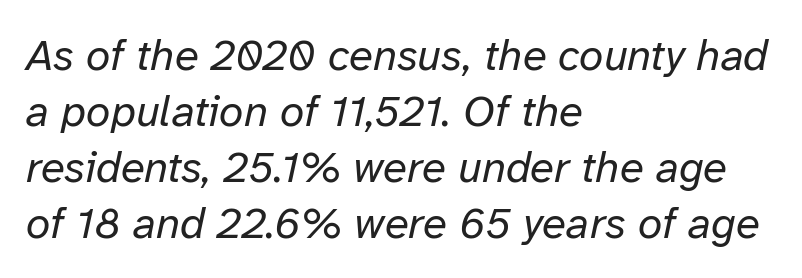
Q: Is the text bold? A: No.
Q: Is the text italic (slanted)? A: Yes, it leans right by about 12 degrees.
Q: Is the text underlined? A: No.
Q: How is the paragraph aligned? A: Left-aligned.
Q: Is the spacing between letters normal or unusually wide? A: Normal.
Q: Is the spacing between lines tight, normal or loose? A: Normal.
Q: Width (condensed, normal, or wide)? A: Normal.
Q: Stroke contrast? A: Low.
Q: x-height? A: Medium.
Q: Monospaced? A: No.
